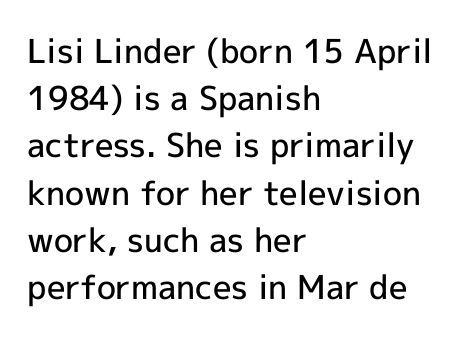
Q: Is the text bold? A: Semi-bold.
Q: Is the text italic (slanted)? A: No, it is upright.
Q: Is the typeface a serif or a sans-serif typeface? A: Sans-serif.
Q: Is the text underlined? A: No.
Q: How is the paragraph aligned? A: Left-aligned.
Q: Is the spacing between letters normal or unusually wide? A: Normal.
Q: Is the spacing between lines tight, normal or loose? A: Normal.
Q: Width (condensed, normal, or wide)? A: Normal.
Q: x-height? A: Medium.
Q: Monospaced? A: No.
